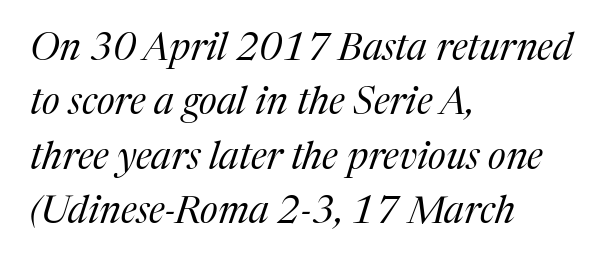
{"serif": "yes", "italic": "yes", "lean": "right", "slant_degrees": 17, "bold": "no", "weight": "regular", "width": "normal", "stroke_contrast": "medium", "x_height": "medium", "monospaced": "no", "underline": "no", "align": "left", "line_spacing": "normal", "line_spacing_ratio": 1.43, "letter_spacing": "normal", "letter_spacing_em": 0.0, "glyph_px": 38}
